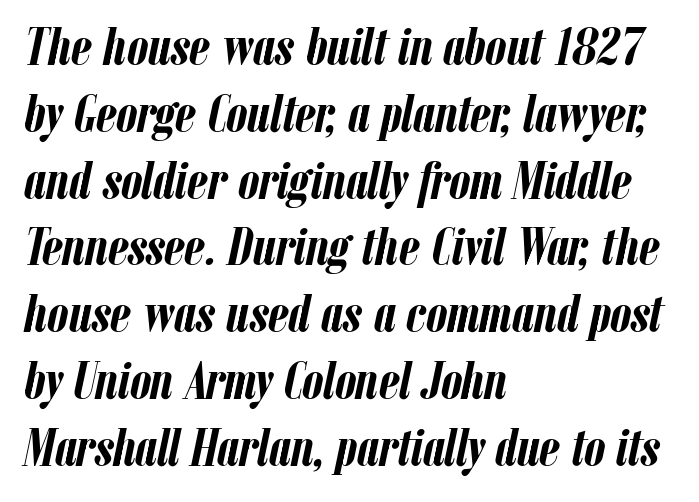
{"italic": "yes", "lean": "right", "slant_degrees": 12, "bold": "yes", "weight": "semibold", "width": "condensed", "stroke_contrast": "low", "x_height": "medium", "monospaced": "no", "underline": "no", "align": "left", "line_spacing": "normal", "line_spacing_ratio": 1.26, "letter_spacing": "normal", "letter_spacing_em": 0.0, "glyph_px": 53}
